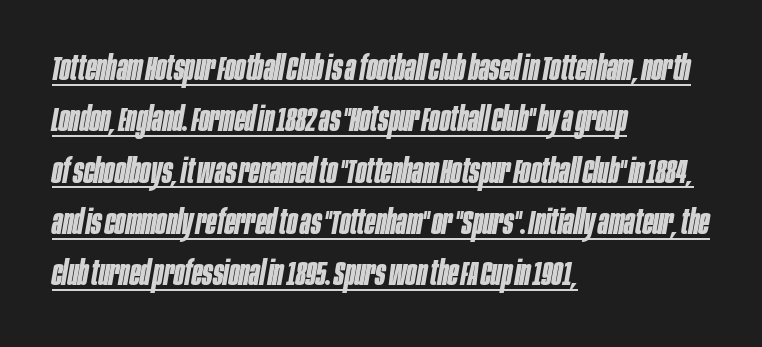
A full-strength bold gives these letters their thick strokes. The designer left line spacing at the default. Think of a printed novel: that variable character pitch is what you see here. A continuous stroke trails under the words, as in a hyperlink. Posture: slanted.
